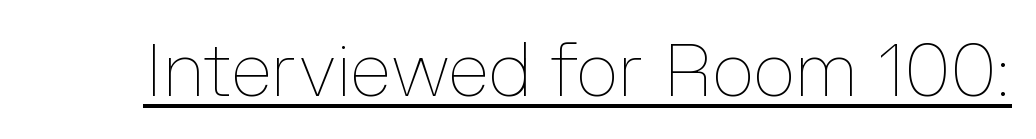
The image shows 74 px thin type, upright; set normal letter spacing, underlined; low stroke contrast and a medium x-height.
